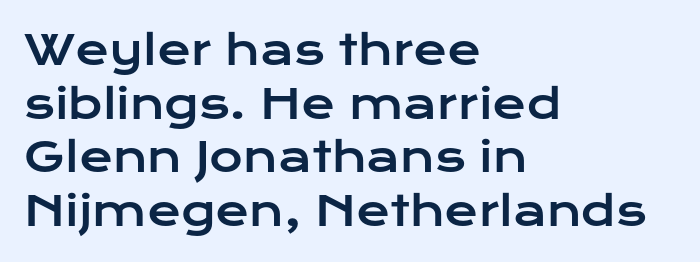
Evenly set lines give the paragraph a standard silhouette. Classification — sans serif. Does extra space separate the letters? No, they use regular spacing. The string is rendered with underlining switched off. Style check: upright.
